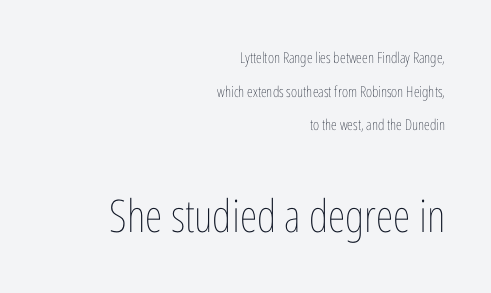
The image shows 45 px thin, condensed type, upright; set right-aligned, loose line spacing (2.25x), normal letter spacing, not underlined; the second (bottom) block is 3.0x larger; low stroke contrast and a medium x-height.
